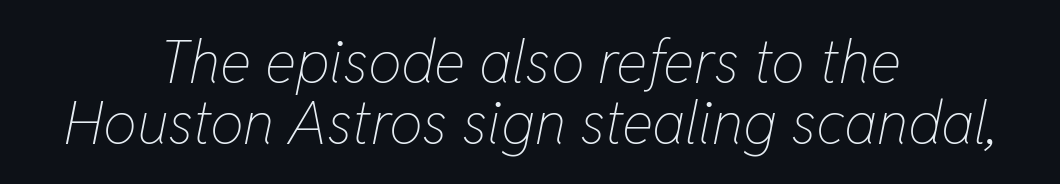
Q: Is the text bold? A: No.
Q: Is the text italic (slanted)? A: Yes, it leans right by about 11 degrees.
Q: Is the text underlined? A: No.
Q: How is the paragraph aligned? A: Centered.
Q: Is the spacing between letters normal or unusually wide? A: Normal.
Q: Is the spacing between lines tight, normal or loose? A: Tight.
Q: Width (condensed, normal, or wide)? A: Condensed.
Q: Stroke contrast? A: Low.
Q: x-height? A: Medium.
Q: Monospaced? A: No.
